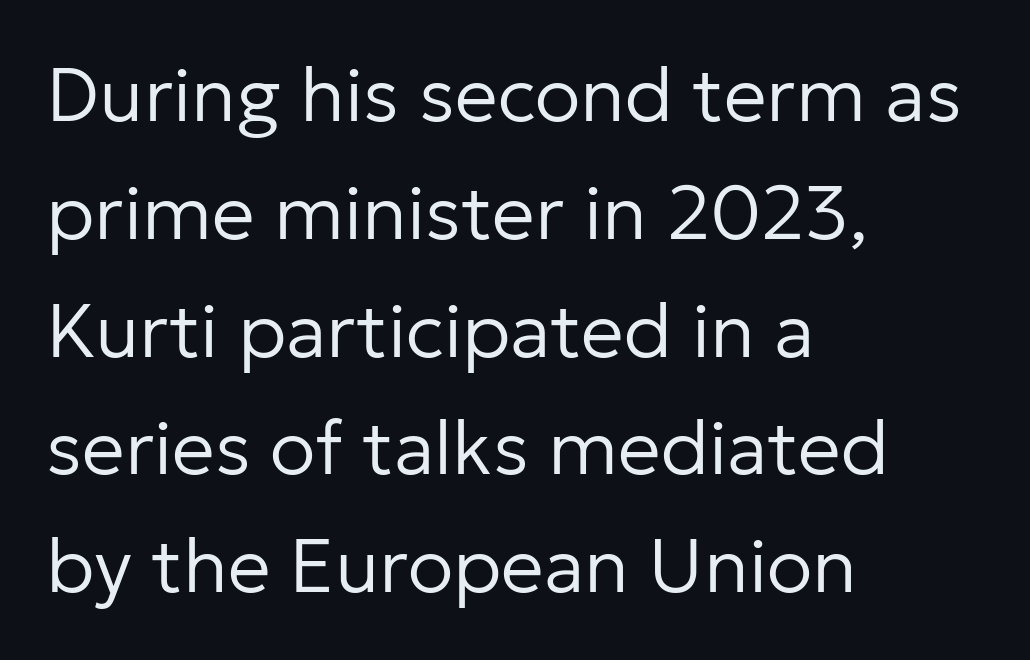
The image shows 76 px regular-weight sans-serif type, upright; set left-aligned, normal line spacing (1.55x), normal letter spacing, not underlined; low stroke contrast and a medium x-height.
